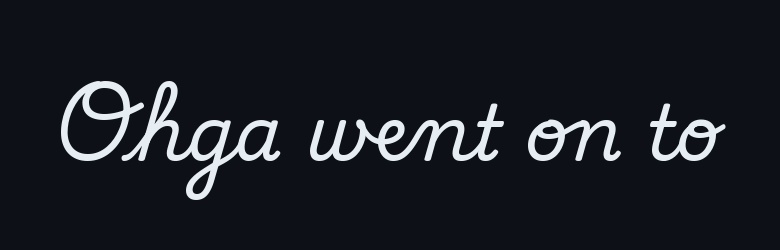
Plain, unruled lines of type. Default kerning and tracking; the words read as compact shapes. The characters display serif detailing at their extremities.
